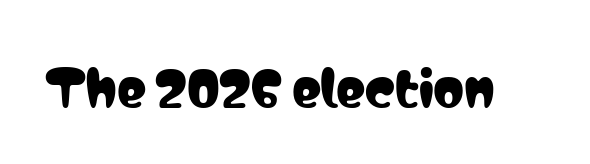
Q: Is the text italic (slanted)? A: No, it is upright.
Q: Is the typeface a serif or a sans-serif typeface? A: Sans-serif.
Q: Is the text underlined? A: No.
Q: Is the spacing between letters normal or unusually wide? A: Normal.
Q: Width (condensed, normal, or wide)? A: Condensed.
Q: Stroke contrast? A: Low.
Q: x-height? A: Medium.
Q: Monospaced? A: No.
